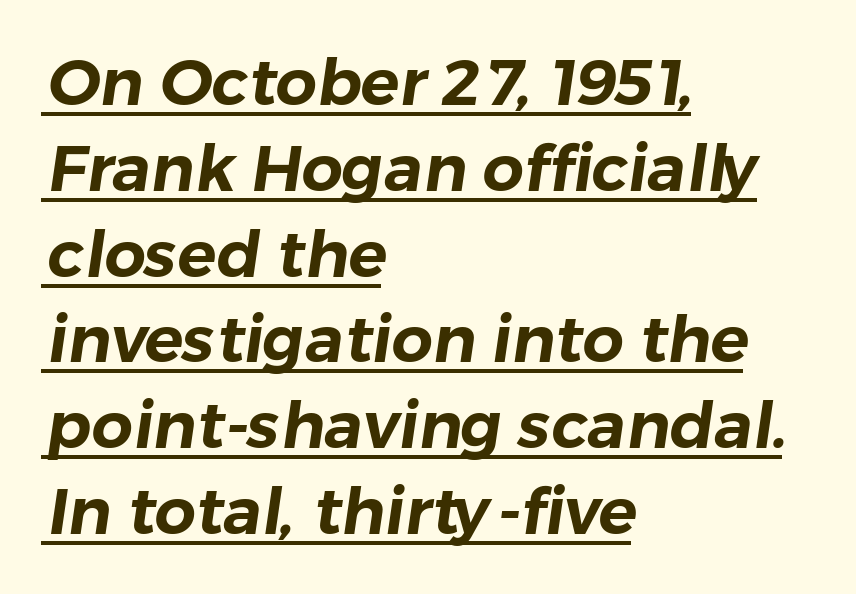
The image shows 65 px sans-serif type; set left-aligned, normal line spacing (1.32x), normal letter spacing, underlined; low stroke contrast and a medium x-height.
